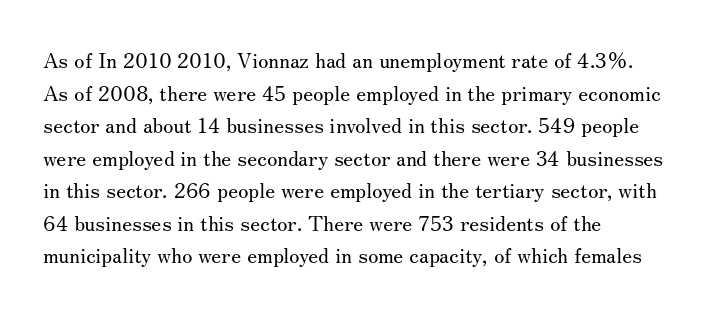
The image shows 21 px text type, upright; set left-aligned, normal line spacing (1.55x), normal letter spacing, not underlined.
